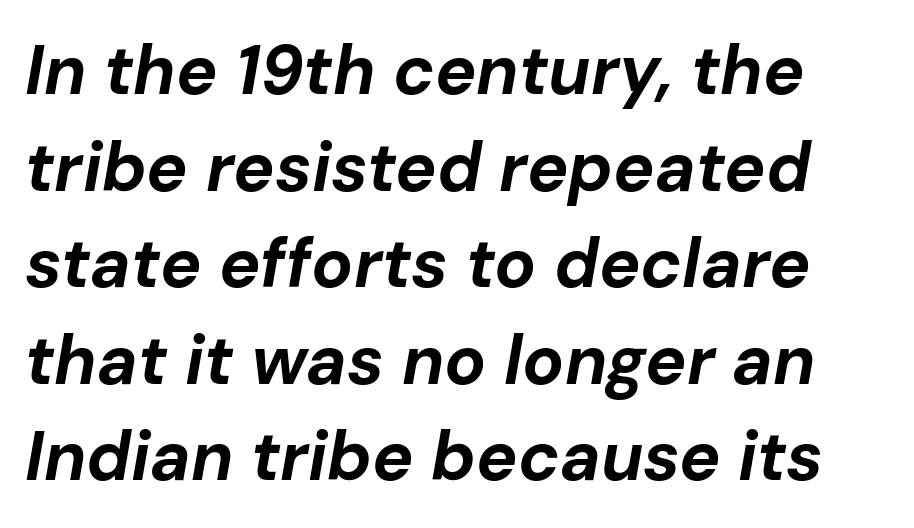
{"italic": "yes", "lean": "right", "slant_degrees": 10, "bold": "yes", "weight": "bold", "width": "normal", "stroke_contrast": "low", "x_height": "medium", "monospaced": "no", "underline": "no", "line_spacing": "normal", "line_spacing_ratio": 1.4, "letter_spacing": "normal", "letter_spacing_em": 0.0, "glyph_px": 69}
